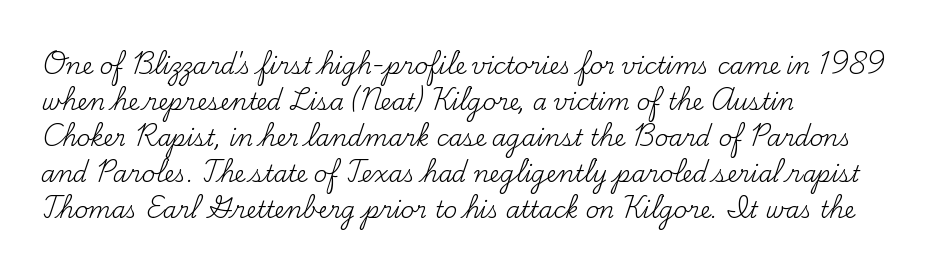
Nothing unusual about the tracking: characters are spaced as the font intends. The typesetter chose a ragged-right arrangement here. In terms of leading, this rendering sits right in the middle.
